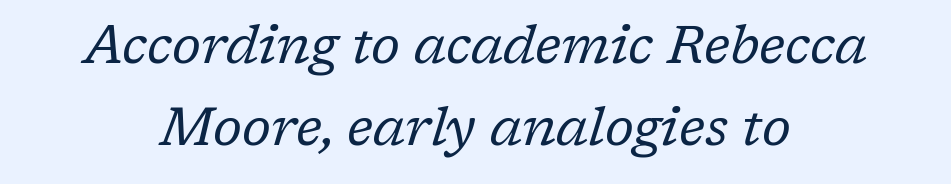
{"serif": "yes", "italic": "yes", "lean": "right", "slant_degrees": 17, "bold": "no", "weight": "regular", "width": "normal", "stroke_contrast": "low", "x_height": "medium", "monospaced": "no", "underline": "no", "align": "center", "line_spacing": "normal", "line_spacing_ratio": 1.54, "letter_spacing": "normal", "letter_spacing_em": 0.0, "glyph_px": 53}
